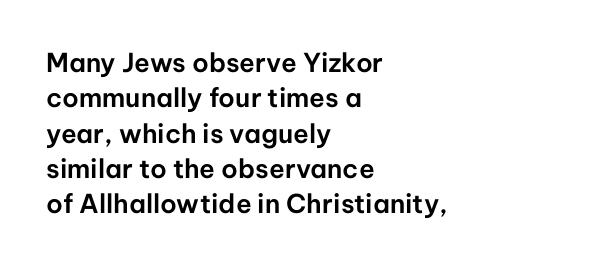
{"italic": "no", "underline": "no", "align": "left", "line_spacing": "normal", "line_spacing_ratio": 1.36, "letter_spacing": "normal", "letter_spacing_em": 0.0, "glyph_px": 26}
